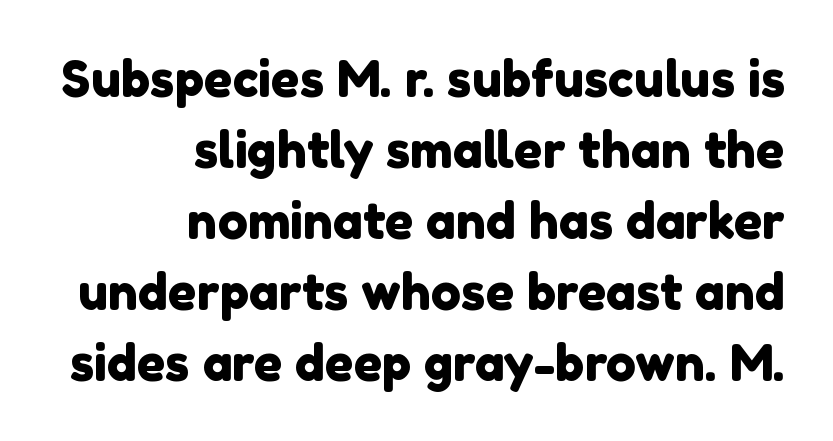
Honestly, the letter spacing is just normal — you wouldn't notice it. Line endings align vertically; line beginnings do not. The face used here is a sans, in the tradition of grotesques and geometrics. Do the characters align in a grid? No, the font is proportional. Glance below the letters and you will spot only blank space. One glance says typical: line gaps are just what's usual.
